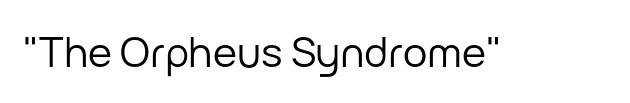
{"serif": "no", "italic": "no", "bold": "no", "weight": "regular", "width": "normal", "stroke_contrast": "low", "x_height": "medium", "monospaced": "no", "underline": "no", "letter_spacing": "normal", "letter_spacing_em": 0.0, "glyph_px": 41}
